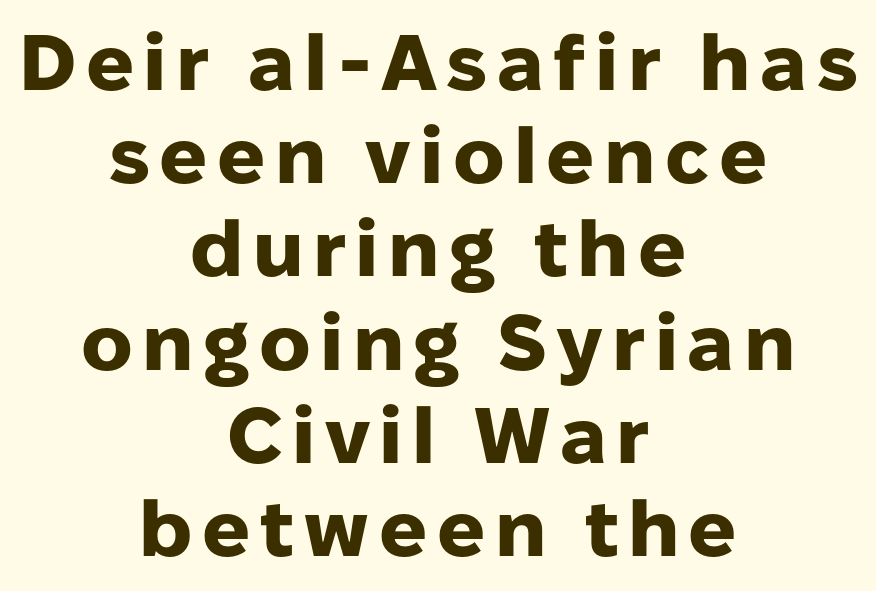
The image shows 79 px heavy sans-serif type, upright; set centered, line spacing 1.18x, not underlined; low stroke contrast and a medium x-height.
